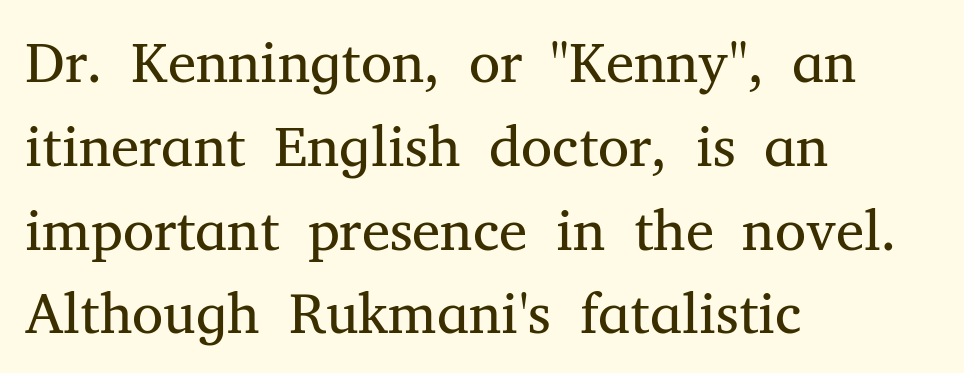
Q: Is the text bold? A: No.
Q: Is the text italic (slanted)? A: No, it is upright.
Q: Is the typeface a serif or a sans-serif typeface? A: Serif.
Q: Is the text underlined? A: No.
Q: How is the paragraph aligned? A: Left-aligned.
Q: Is the spacing between letters normal or unusually wide? A: Normal.
Q: Is the spacing between lines tight, normal or loose? A: Normal.
Q: Width (condensed, normal, or wide)? A: Normal.
Q: Stroke contrast? A: Medium.
Q: x-height? A: Medium.
Q: Monospaced? A: No.
